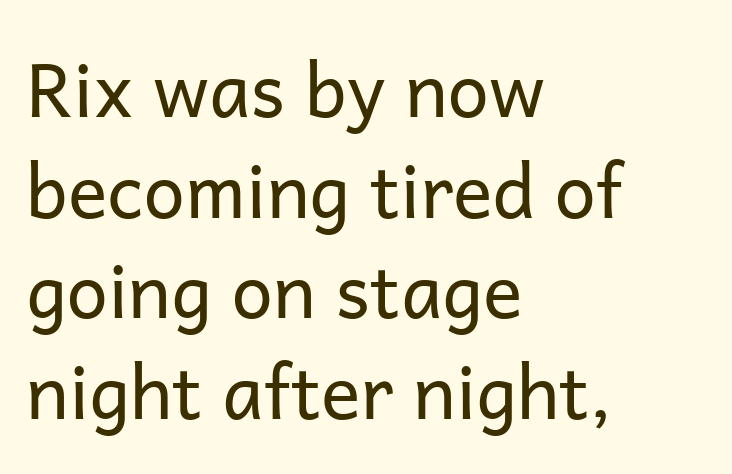
{"serif": "no", "italic": "no", "bold": "no", "weight": "regular", "width": "normal", "stroke_contrast": "low", "x_height": "medium", "monospaced": "no", "underline": "no", "align": "left", "line_spacing": "normal", "line_spacing_ratio": 1.36, "letter_spacing": "normal", "letter_spacing_em": 0.0, "glyph_px": 74}
